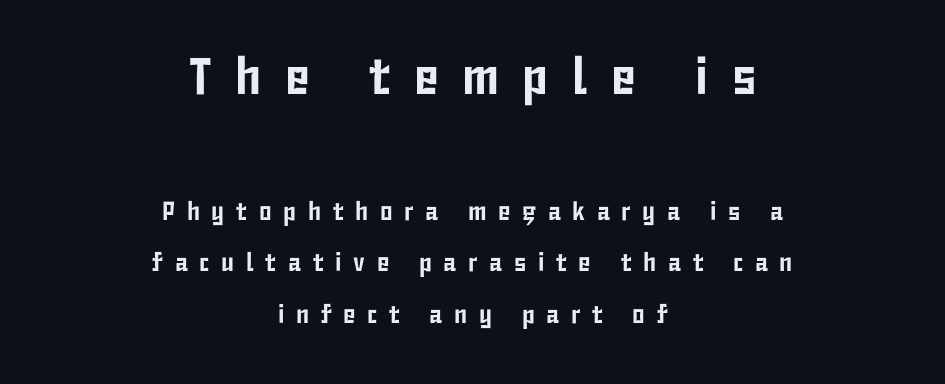
The image shows 52 px condensed sans-serif type, upright; set centered, loose line spacing (1.98x), unusually wide letter spacing (+0.45 em), not underlined; the first (top) block is 2.0x larger; low stroke contrast and a medium x-height.
